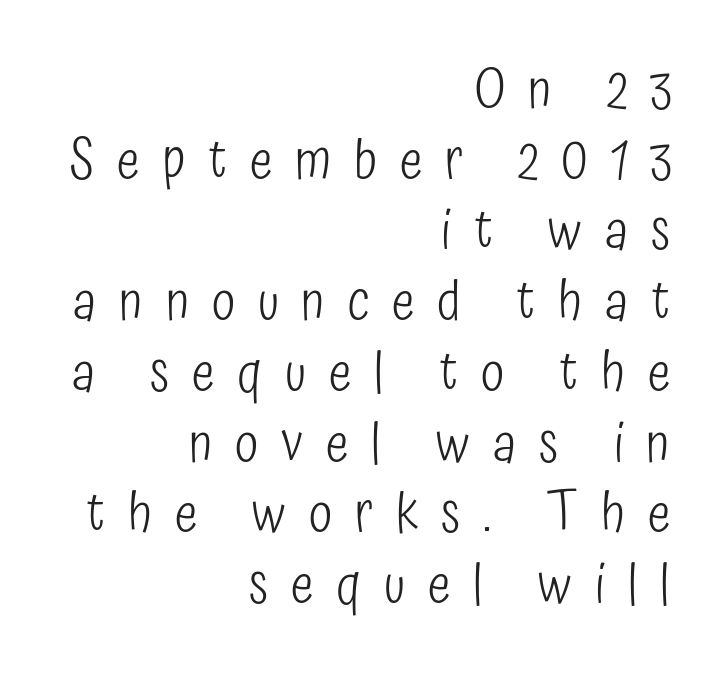
The image shows 54 px light, condensed sans-serif type, upright; set right-aligned, normal line spacing (1.31x), unusually wide letter spacing (+0.42 em), not underlined; low stroke contrast and a medium x-height.
